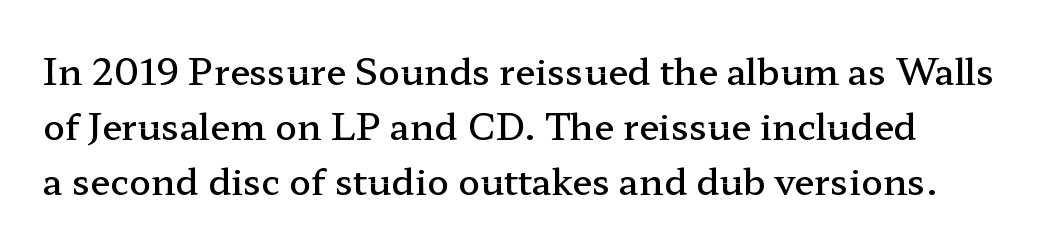
{"serif": "yes", "italic": "no", "bold": "semi", "weight": "semibold", "width": "wide", "stroke_contrast": "low", "x_height": "medium", "monospaced": "no", "underline": "no", "align": "left", "line_spacing": "normal", "line_spacing_ratio": 1.53, "letter_spacing": "normal", "letter_spacing_em": 0.0, "glyph_px": 36}
